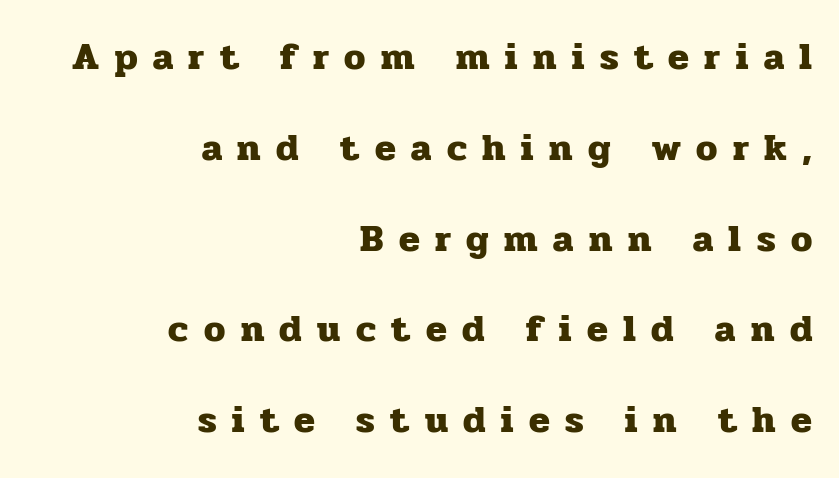
Q: Is the text bold? A: Yes.
Q: Is the text italic (slanted)? A: No, it is upright.
Q: Is the typeface a serif or a sans-serif typeface? A: Serif.
Q: Is the text underlined? A: No.
Q: How is the paragraph aligned? A: Right-aligned.
Q: Is the spacing between letters normal or unusually wide? A: Unusually wide.
Q: Is the spacing between lines tight, normal or loose? A: Loose.
Q: Width (condensed, normal, or wide)? A: Normal.
Q: Stroke contrast? A: Low.
Q: x-height? A: Medium.
Q: Monospaced? A: No.
